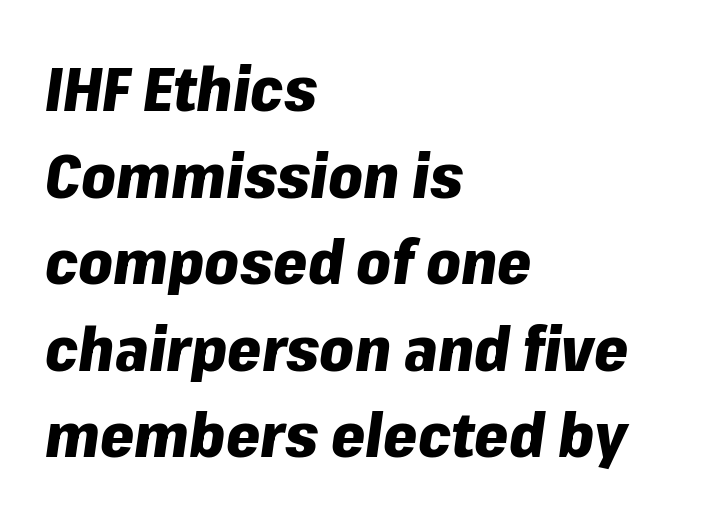
The string is rendered with underlining switched off. The typesetting leans heavy: a genuine bold. Would a proofreader flag this as italicized? Yes. These lines are rendered in a variable-pitch font. What's the leading like? Ordinary, nothing unusual. The tracking reads as untouched default to a designer's eye.
